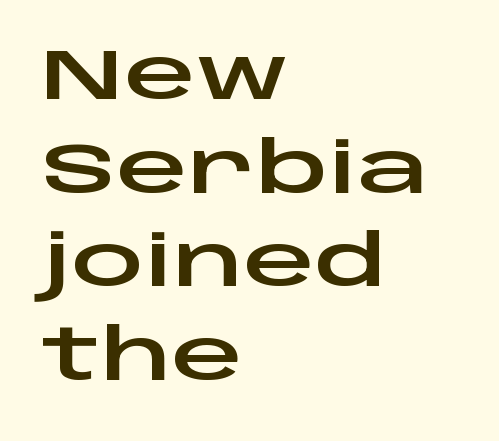
Q: Is the text italic (slanted)? A: No, it is upright.
Q: Is the typeface a serif or a sans-serif typeface? A: Sans-serif.
Q: Is the text underlined? A: No.
Q: How is the paragraph aligned? A: Left-aligned.
Q: Is the spacing between letters normal or unusually wide? A: Normal.
Q: Is the spacing between lines tight, normal or loose? A: Normal.
Q: Width (condensed, normal, or wide)? A: Wide.
Q: Stroke contrast? A: Low.
Q: x-height? A: Large.
Q: Monospaced? A: No.
